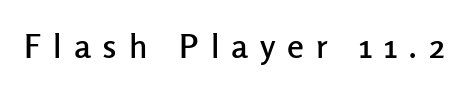
{"serif": "no", "italic": "no", "width": "normal", "stroke_contrast": "low", "x_height": "medium", "monospaced": "no", "underline": "no", "letter_spacing": "wide", "letter_spacing_em": 0.35, "glyph_px": 34}
